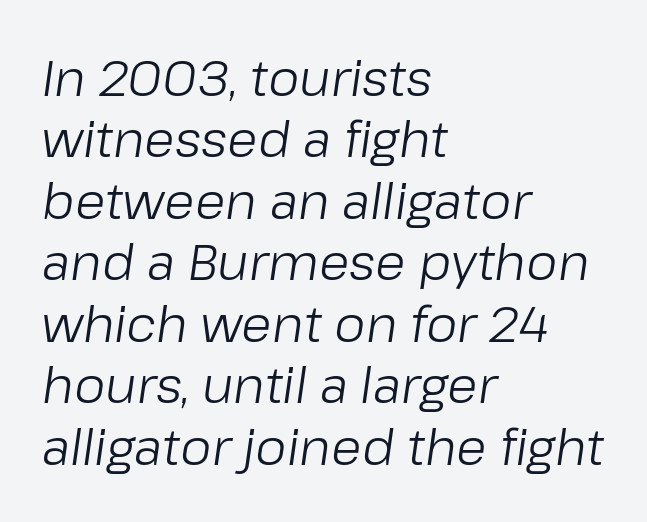
The image shows 50 px light type, italic (leaning right); set left-aligned, line spacing 1.23x, normal letter spacing, not underlined; low stroke contrast and a medium x-height.
